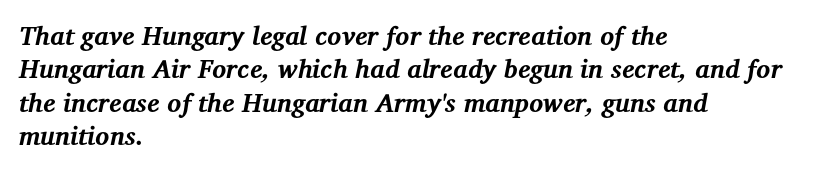
{"italic": "yes", "lean": "right", "slant_degrees": 12, "bold": "yes", "underline": "no", "align": "left", "line_spacing": "normal", "line_spacing_ratio": 1.28, "letter_spacing": "normal", "letter_spacing_em": 0.0, "glyph_px": 26}
